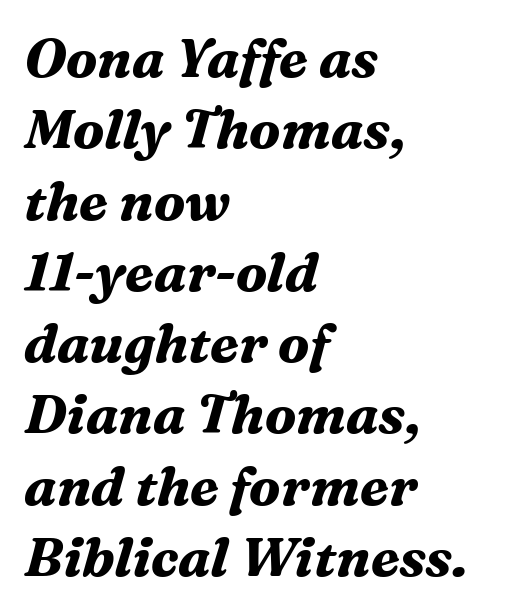
Q: Is the text bold? A: Yes.
Q: Is the text italic (slanted)? A: Yes, it leans right by about 16 degrees.
Q: Is the typeface a serif or a sans-serif typeface? A: Serif.
Q: Is the text underlined? A: No.
Q: How is the paragraph aligned? A: Left-aligned.
Q: Is the spacing between letters normal or unusually wide? A: Normal.
Q: Is the spacing between lines tight, normal or loose? A: Normal.
Q: Width (condensed, normal, or wide)? A: Normal.
Q: Stroke contrast? A: Medium.
Q: x-height? A: Medium.
Q: Monospaced? A: No.
